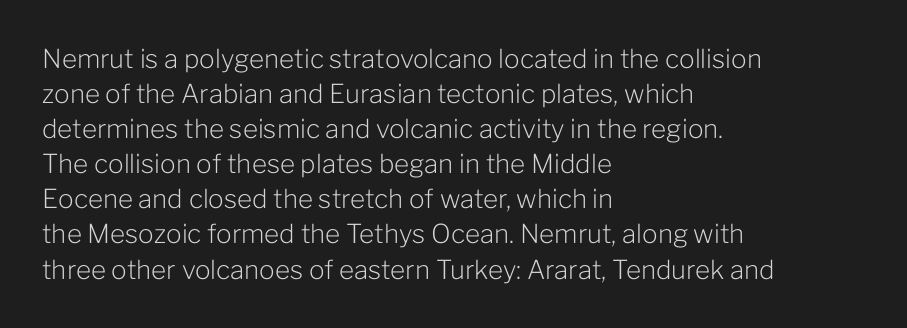
{"italic": "no", "bold": "no", "underline": "no", "align": "left", "line_spacing": "normal", "line_spacing_ratio": 1.35, "letter_spacing": "normal", "letter_spacing_em": 0.0, "glyph_px": 26}
